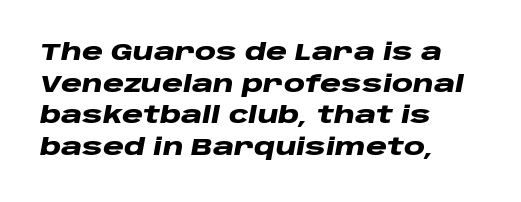
Q: Is the text bold? A: Yes.
Q: Is the text italic (slanted)? A: Yes, it leans right by about 10 degrees.
Q: Is the text underlined? A: No.
Q: How is the paragraph aligned? A: Left-aligned.
Q: Is the spacing between letters normal or unusually wide? A: Normal.
Q: Is the spacing between lines tight, normal or loose? A: Normal.
